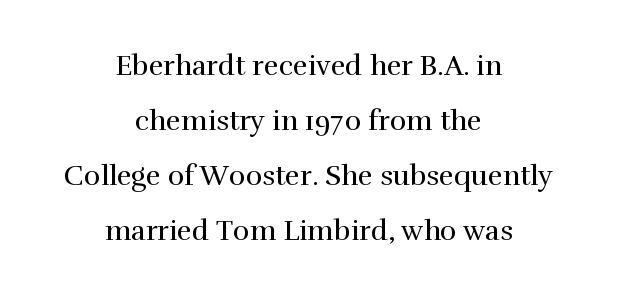
A serif font was chosen for this passage. No extra ink here — the face is not bold. Each word holds together tightly as a unit, with standard inter-letter gaps. The leading is generous, giving the passage an open texture.
